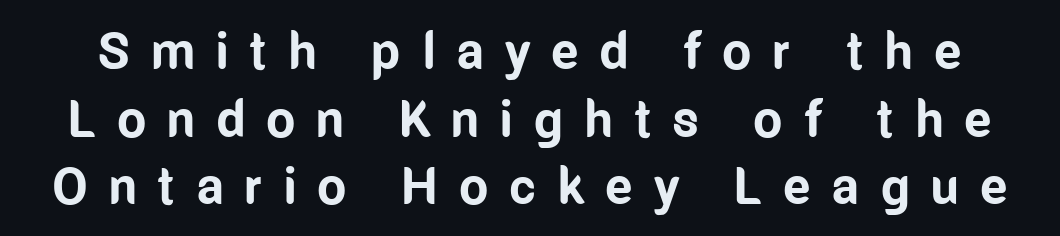
The characters display no serif detailing; their extremities are plain. Italic: no, the glyphs are upright roman. Successive baselines arrive at the customary interval. Notice how thick the strokes are: this is what a full bold looks like. Between one letter and the next there's a generous, obvious gap. Looks like regular typesetting: each glyph gets only the width it needs.
